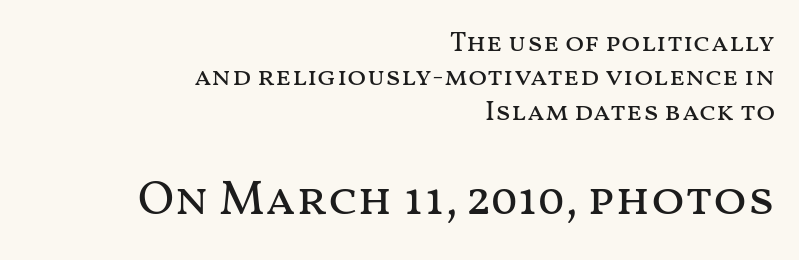
{"italic": "no", "bold": "no", "weight": "regular", "width": "wide", "stroke_contrast": "medium", "x_height": "medium", "monospaced": "no", "underline": "no", "align": "right", "line_spacing_ratio": 1.23, "letter_spacing": "normal", "letter_spacing_em": 0.0, "larger_block": "second", "size_ratio": 1.75, "glyph_px": 49}
